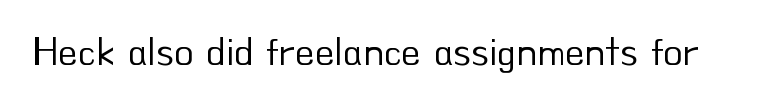
The image shows 40 px regular-weight sans-serif type, upright; set normal letter spacing, not underlined; low stroke contrast and a small x-height.
